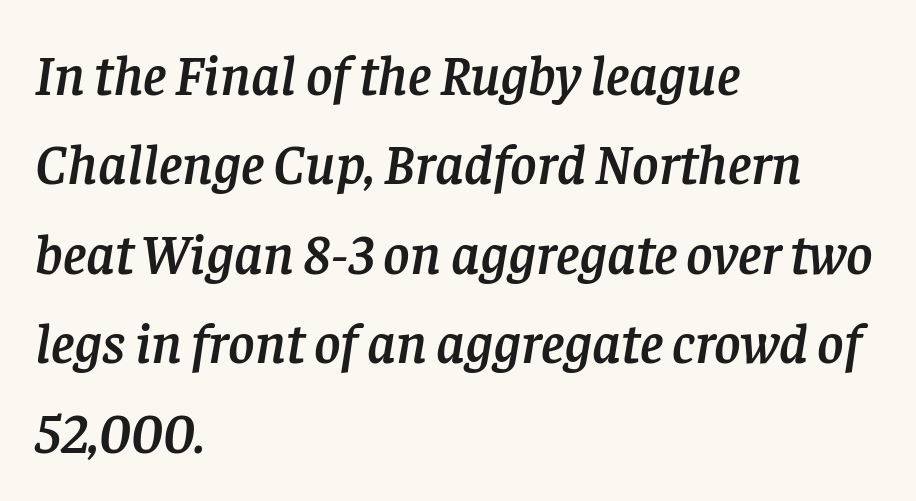
Think of a printed novel: that variable character pitch is what you see here. Does the leading feel generous? No, just average. If you drew a ruler down the left edge, every line would touch it. Beneath every word, the page is bare. Old-style or modern, the face here clearly has serifs.
